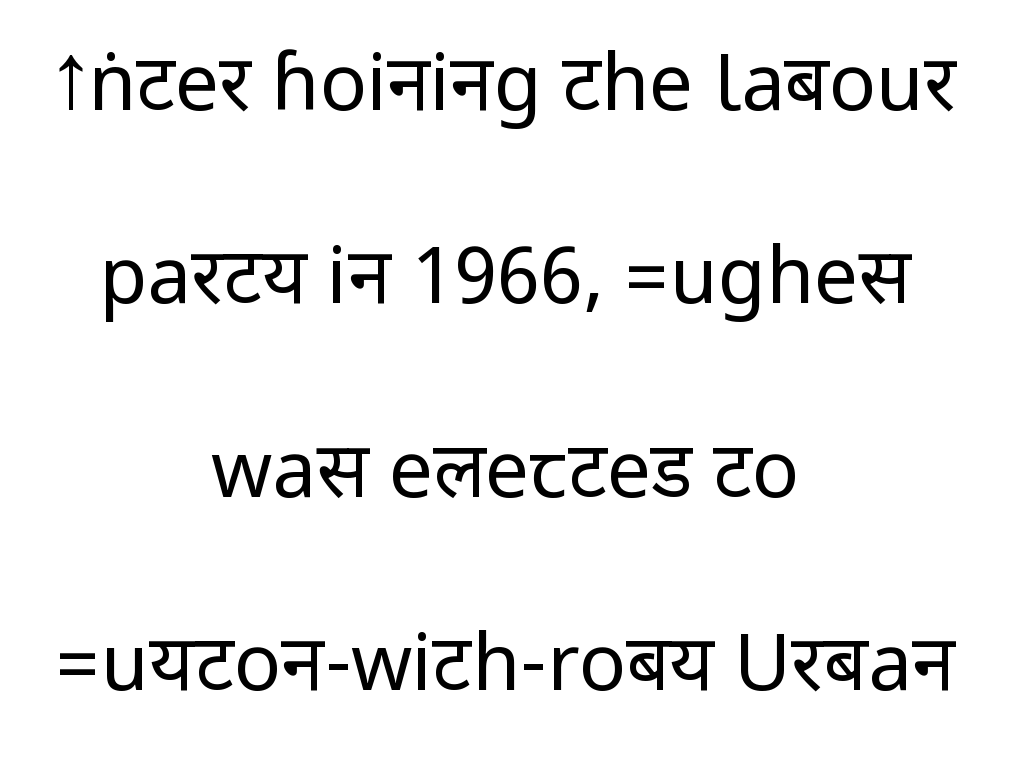
Q: Is the text bold? A: No.
Q: Is the text italic (slanted)? A: No, it is upright.
Q: Is the typeface a serif or a sans-serif typeface? A: Sans-serif.
Q: Is the text underlined? A: No.
Q: How is the paragraph aligned? A: Centered.
Q: Is the spacing between letters normal or unusually wide? A: Normal.
Q: Is the spacing between lines tight, normal or loose? A: Loose.
Q: Width (condensed, normal, or wide)? A: Condensed.
Q: Stroke contrast? A: Low.
